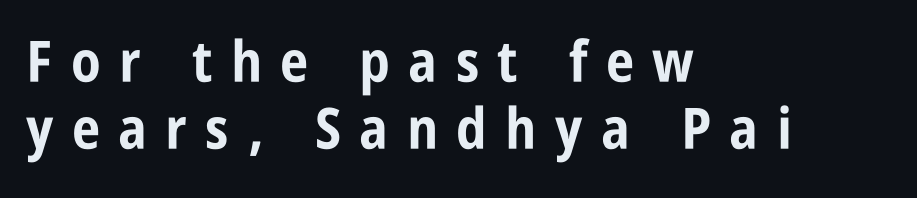
Stroke thickness is high; the sample reads as a true bold. Do the letters lean? They stand straight. A sans-serif font was chosen for this passage. Horizontally, the lines are justified to the leading edge only.
